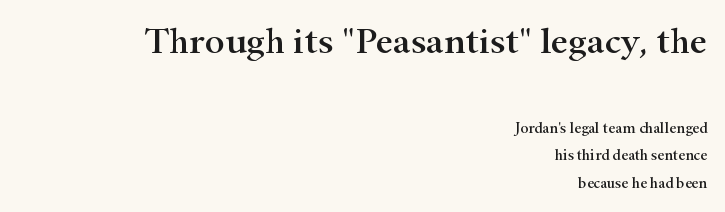
{"serif": "yes", "italic": "no", "width": "wide", "stroke_contrast": "high", "x_height": "small", "monospaced": "no", "underline": "no", "align": "right", "line_spacing_ratio": 1.85, "letter_spacing": "normal", "letter_spacing_em": 0.0, "larger_block": "first", "size_ratio": 2.53, "glyph_px": 38}
